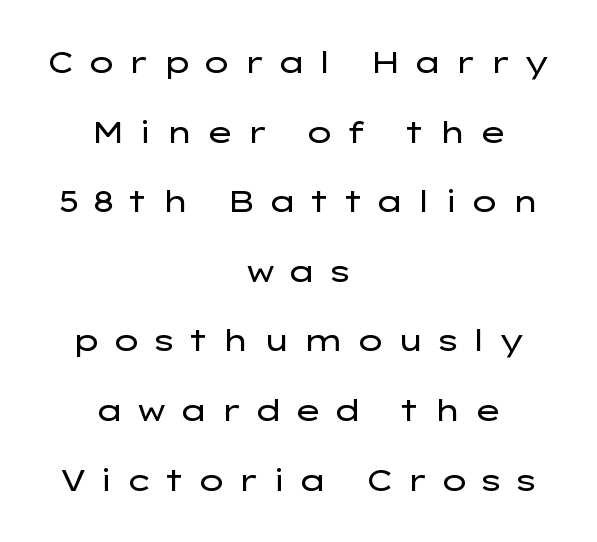
The image shows 30 px regular-weight, wide sans-serif type, upright; set centered, loose line spacing (2.32x), unusually wide letter spacing (+0.37 em), not underlined; low stroke contrast and a medium x-height.
